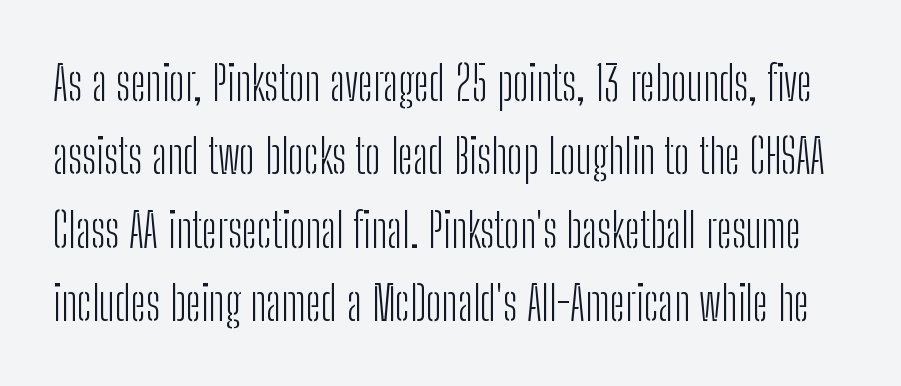
Is this a fixed-width face? No — the glyphs have proportional, varying widths. Regarding leading, the lines here are spaced in the standard way. No letter is thick-stroked: the sample isn't bold. Vertical strokes here are truly vertical. The glyphs are unaccompanied by any horizontal stroke below them.
